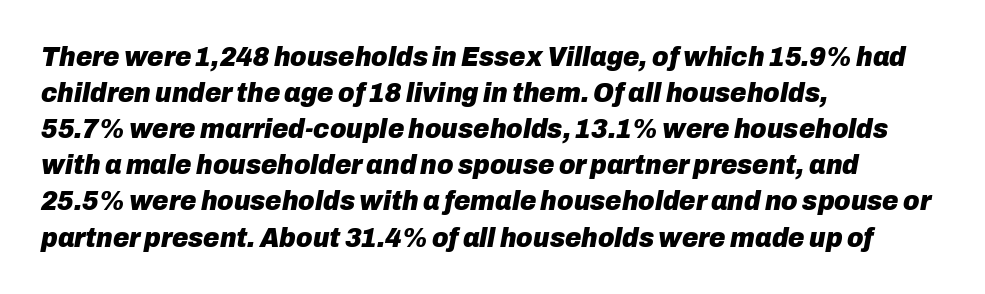
Unmarked baselines from the first word to the last. Vertical spacing — default. These lines carry a lot of weight — the face is fully bold. What stands out about the letter spacing? Nothing — it is the standard amount. These lines stack with their left ends in a neat column. Varying glyph widths throughout — classic text-font behaviour.
